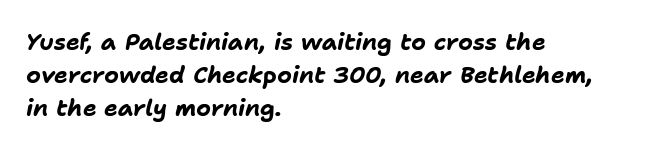
The passage shown is not underscored anywhere. Tall strokes in this sample are angled rather than plumb. One-word summary of the alignment: left. The letters sit at their default tracking, neither squeezed nor spread.
